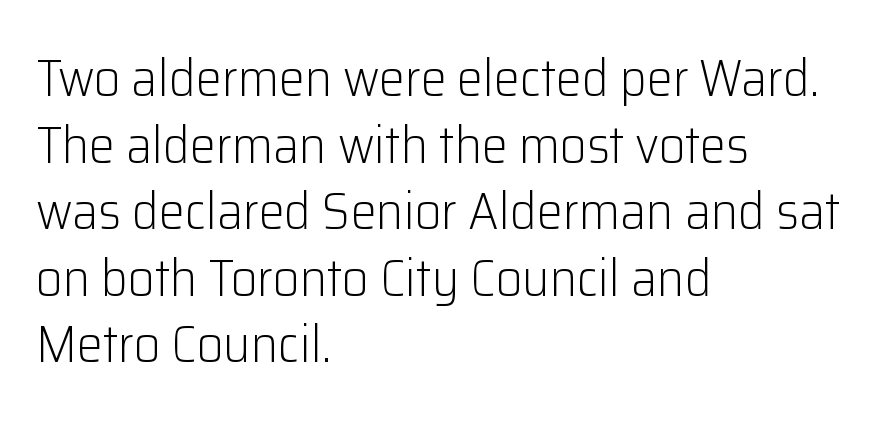
This sample uses a sans-serif face. Just letters on the line, the space beneath them empty. Here the designer chose a conventional face with non-uniform glyph widths. Observe the ordinary spacing: letters are neighbours, not strangers. This is roman type, the default non-slanted kind. Honestly, the row spacing looks completely unremarkable.
